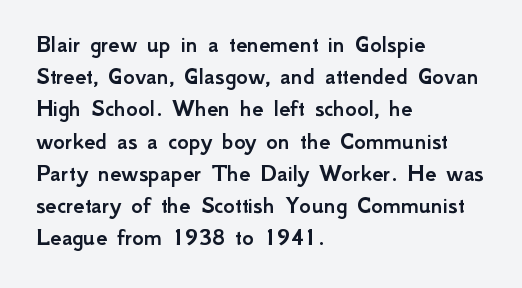
No italicization has been applied; the sample stays upright. This sample uses plain, unmodified letter spacing. Decoration check: the copy has no underline. The typesetter chose a ragged-right arrangement here. Interline gaps are of average width in this sample.
